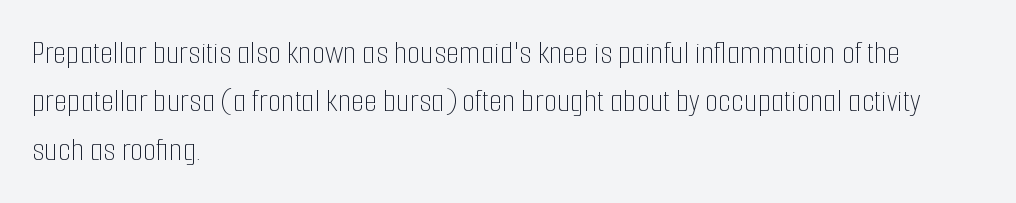
Caption: multi-line text, flush left, ragged right. If you drew a line through each stem, it would be perfectly vertical. Weight: in the light-to-regular range. The leading is moderate, giving the passage an even texture. Glyph-to-glyph distance matches everyday printed text. Underline: absent.
